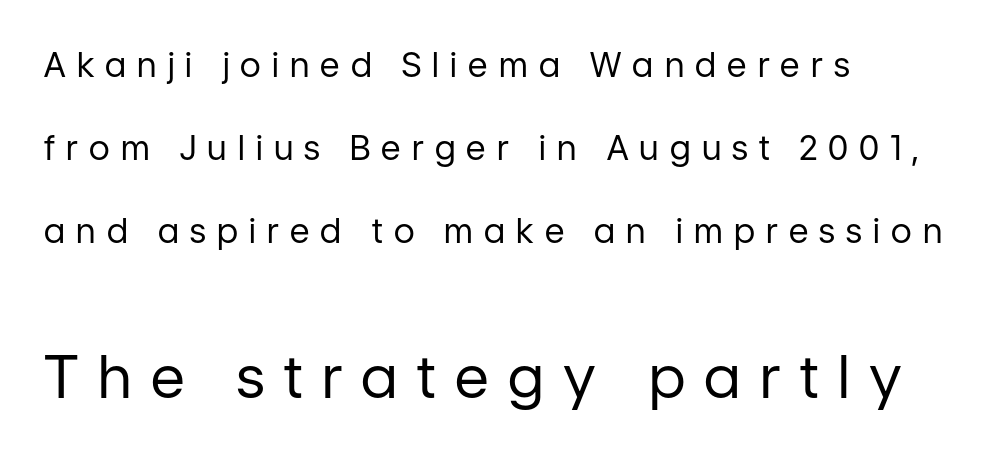
{"serif": "no", "italic": "no", "bold": "no", "weight": "regular", "width": "normal", "stroke_contrast": "low", "x_height": "medium", "monospaced": "no", "underline": "no", "align": "left", "line_spacing": "loose", "line_spacing_ratio": 2.44, "letter_spacing": "wide", "letter_spacing_em": 0.33, "larger_block": "second", "size_ratio": 1.74, "glyph_px": 59}
